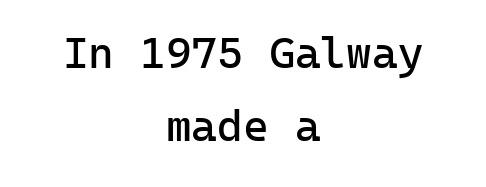
The image shows 44 px regular-weight sans-serif type, upright, monospaced; set centered, normal line spacing (1.67x), normal letter spacing, not underlined; low stroke contrast and a medium x-height.
